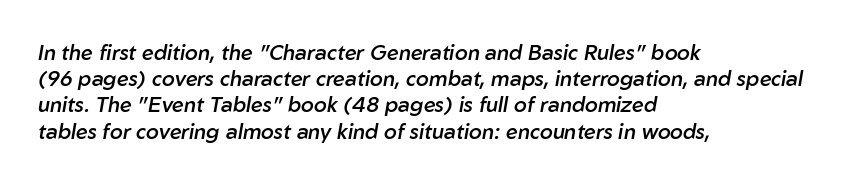
Style check: oblique. Quick note: interline space is typical. Typographic density is moderately raised because the face is semibold. The tracking reads as untouched default to a designer's eye. The zone under the glyphs is completely vacant. The rendering anchors every line to the left-hand side.
